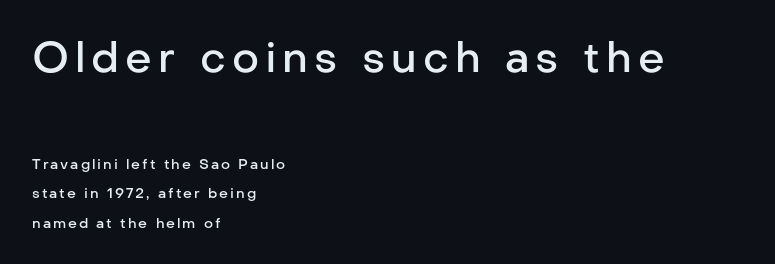
Q: Is the text bold? A: Semi-bold.
Q: Is the text italic (slanted)? A: No, it is upright.
Q: Is the typeface a serif or a sans-serif typeface? A: Sans-serif.
Q: Is the text underlined? A: No.
Q: How is the paragraph aligned? A: Left-aligned.
Q: Is the spacing between lines tight, normal or loose? A: Loose.
Q: Which block of text is set in a larger size, the first (top) or the second (bottom)? A: The first (top) one.
Q: Width (condensed, normal, or wide)? A: Normal.
Q: Stroke contrast? A: Low.
Q: x-height? A: Medium.
Q: Monospaced? A: No.
